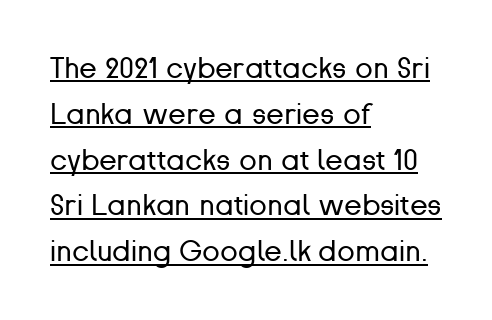
{"serif": "no", "italic": "no", "bold": "no", "weight": "regular", "width": "normal", "stroke_contrast": "low", "x_height": "medium", "monospaced": "no", "underline": "yes", "align": "left", "line_spacing": "normal", "line_spacing_ratio": 1.58, "letter_spacing": "normal", "letter_spacing_em": 0.0, "glyph_px": 29}
